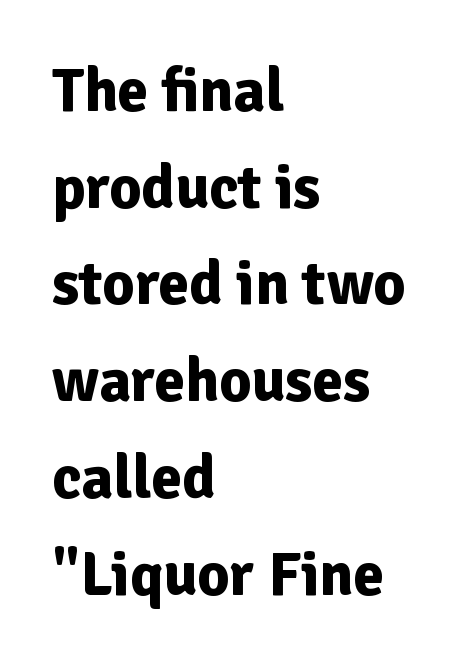
Q: Is the text bold? A: Yes.
Q: Is the text italic (slanted)? A: No, it is upright.
Q: Is the typeface a serif or a sans-serif typeface? A: Sans-serif.
Q: Is the text underlined? A: No.
Q: How is the paragraph aligned? A: Left-aligned.
Q: Is the spacing between letters normal or unusually wide? A: Normal.
Q: Is the spacing between lines tight, normal or loose? A: Normal.
Q: Width (condensed, normal, or wide)? A: Normal.
Q: Stroke contrast? A: Low.
Q: x-height? A: Medium.
Q: Monospaced? A: No.
